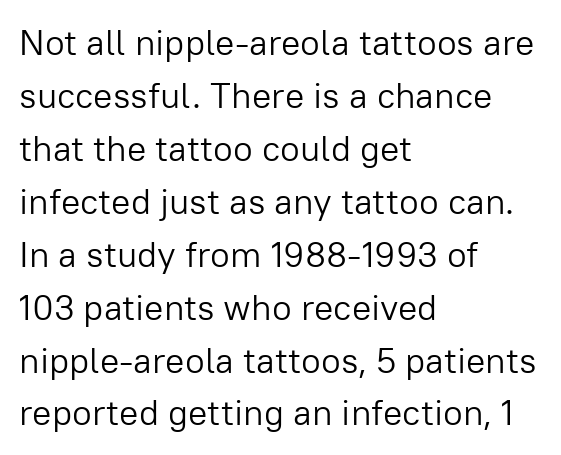
Q: Is the text bold? A: No.
Q: Is the text italic (slanted)? A: No, it is upright.
Q: Is the typeface a serif or a sans-serif typeface? A: Sans-serif.
Q: Is the text underlined? A: No.
Q: How is the paragraph aligned? A: Left-aligned.
Q: Is the spacing between letters normal or unusually wide? A: Normal.
Q: Is the spacing between lines tight, normal or loose? A: Normal.
Q: Width (condensed, normal, or wide)? A: Normal.
Q: Stroke contrast? A: Low.
Q: x-height? A: Medium.
Q: Monospaced? A: No.
